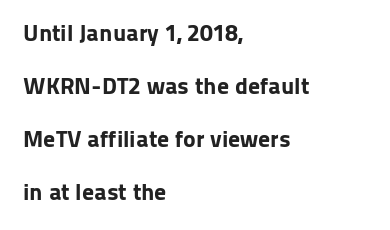
The image shows 24 px bold type, upright; set left-aligned, loose line spacing (2.21x), normal letter spacing, not underlined.
